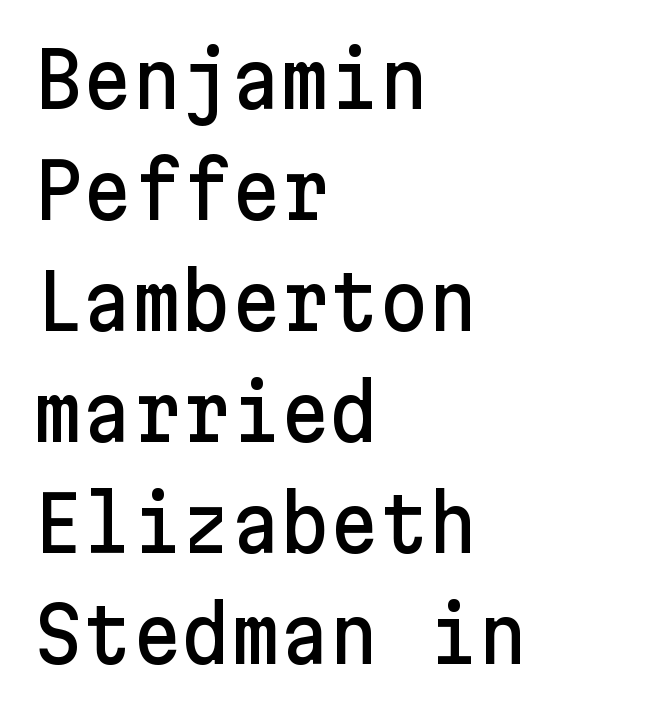
Q: Is the text italic (slanted)? A: No, it is upright.
Q: Is the typeface a serif or a sans-serif typeface? A: Sans-serif.
Q: Is the text underlined? A: No.
Q: How is the paragraph aligned? A: Left-aligned.
Q: Is the spacing between letters normal or unusually wide? A: Normal.
Q: Is the spacing between lines tight, normal or loose? A: Normal.
Q: Width (condensed, normal, or wide)? A: Normal.
Q: Stroke contrast? A: Low.
Q: x-height? A: Medium.
